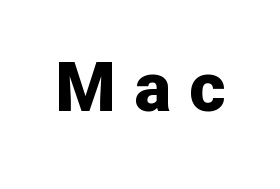
Q: Is the text bold? A: Yes.
Q: Is the text italic (slanted)? A: No, it is upright.
Q: Is the typeface a serif or a sans-serif typeface? A: Sans-serif.
Q: Is the text underlined? A: No.
Q: Is the spacing between letters normal or unusually wide? A: Unusually wide.
Q: Width (condensed, normal, or wide)? A: Normal.
Q: Stroke contrast? A: Low.
Q: x-height? A: Medium.
Q: Monospaced? A: No.
